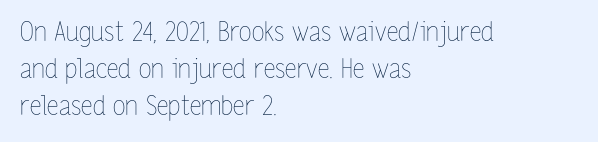
The rendering anchors every line to the left-hand side. A clean baseline with only descenders dipping below it. No chunkiness to these letters — they're not bold. Leading matches the norm, producing a regular column. Ascenders rise straight up at ninety degrees. Nobody touched the tracking dial on this one.
